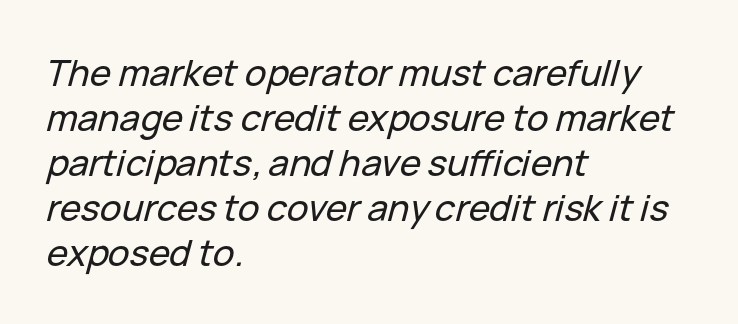
The image shows 36 px text type, italic (leaning right); set left-aligned, normal line spacing (1.25x), normal letter spacing, not underlined; low stroke contrast and a medium x-height.
